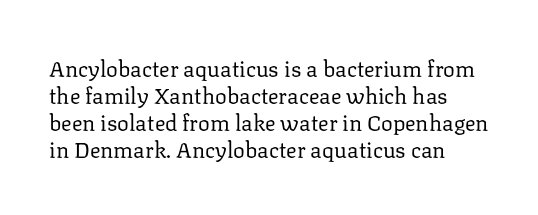
The image shows 22 px text type, upright; set line spacing 1.23x, normal letter spacing, not underlined.
